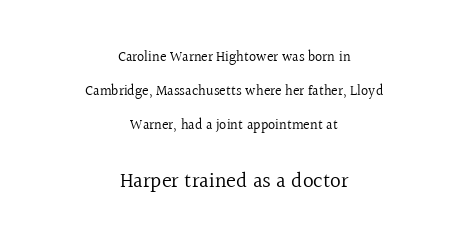
{"italic": "no", "bold": "no", "underline": "no", "align": "center", "line_spacing": "loose", "line_spacing_ratio": 2.43, "letter_spacing": "normal", "letter_spacing_em": 0.0, "larger_block": "second", "size_ratio": 1.5, "glyph_px": 21}
